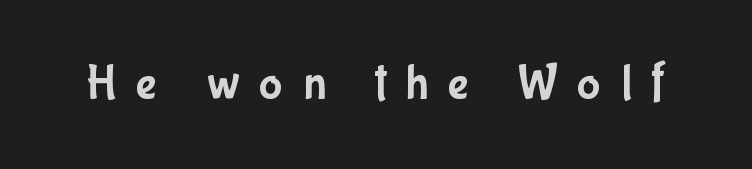
The image shows 50 px condensed sans-serif type, upright; set unusually wide letter spacing (+0.39 em), not underlined; low stroke contrast and a medium x-height.
